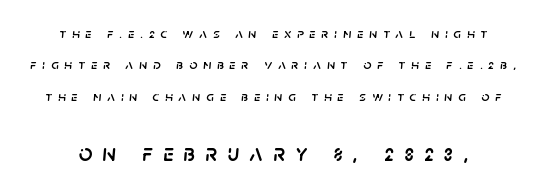
{"italic": "yes", "lean": "right", "slant_degrees": 5, "underline": "no", "line_spacing": "loose", "line_spacing_ratio": 2.25, "letter_spacing": "wide", "letter_spacing_em": 0.43, "larger_block": "second", "size_ratio": 1.71, "glyph_px": 24}
